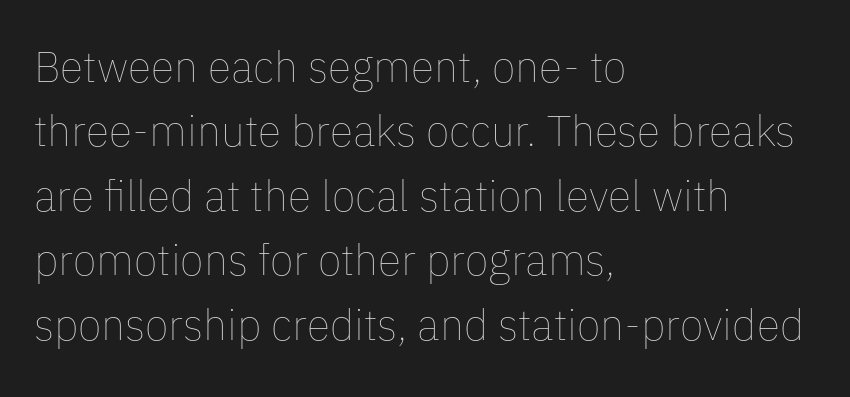
The typesetter chose a ragged-right arrangement here. Every character sits straight up, as roman type does. This sample uses plain, unmodified letter spacing. The specimen omits any rule beneath the text block's lines. Is this a fixed-width face? No — the glyphs have proportional, varying widths. Students, observe: this is what conventionally led text looks like.
